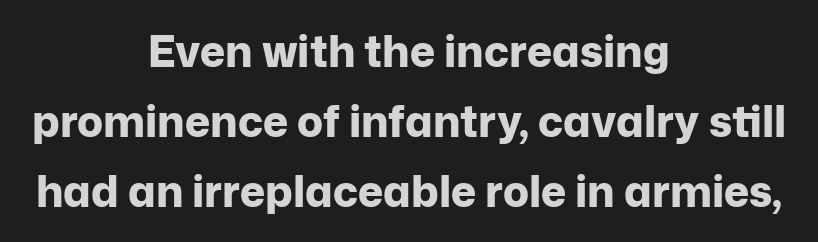
{"serif": "no", "italic": "no", "bold": "yes", "weight": "bold", "width": "normal", "stroke_contrast": "low", "x_height": "medium", "monospaced": "no", "underline": "no", "align": "center", "line_spacing": "normal", "line_spacing_ratio": 1.63, "letter_spacing": "normal", "letter_spacing_em": 0.0, "glyph_px": 43}
